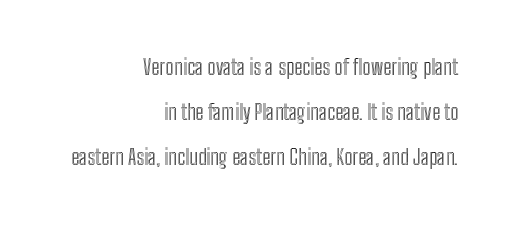
{"italic": "no", "underline": "no", "align": "right", "line_spacing": "loose", "line_spacing_ratio": 2.15, "letter_spacing": "normal", "letter_spacing_em": 0.0, "glyph_px": 21}
